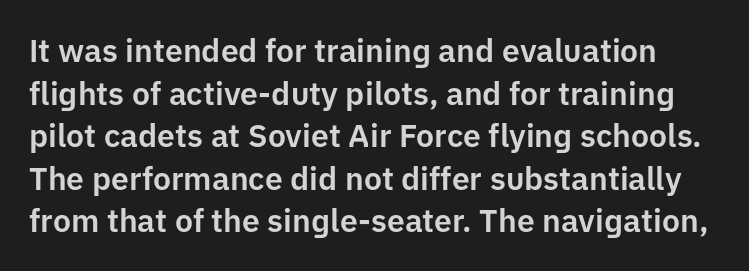
In terms of letterform style, serifs are entirely absent. The lines sit at an ordinary, default distance from one another. Tracking here is standard; glyphs follow each other at the usual distance. Note the varied advance widths — an 'i' is clearly narrower than an 'm'. You can tell it's not italic because the verticals are truly vertical. Has an underline been added? It has not.
